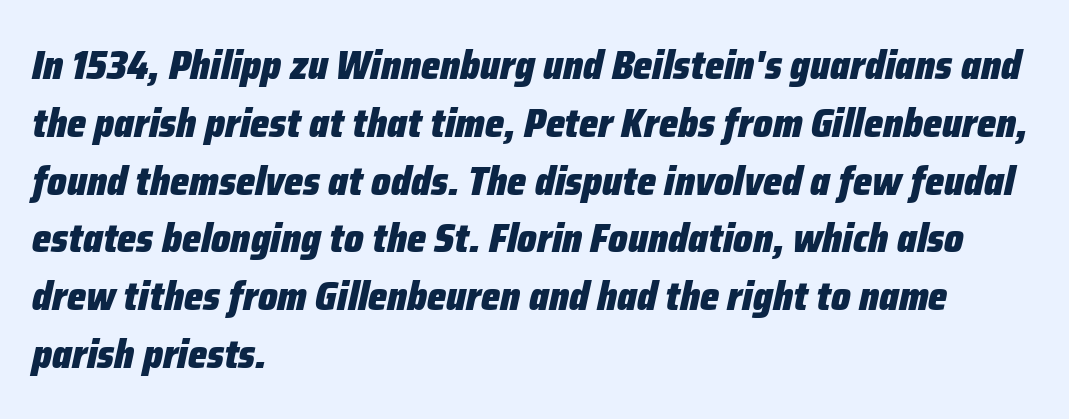
{"italic": "yes", "lean": "right", "slant_degrees": 12, "bold": "yes", "weight": "heavy", "width": "condensed", "stroke_contrast": "low", "x_height": "medium", "monospaced": "no", "underline": "no", "align": "left", "line_spacing": "normal", "line_spacing_ratio": 1.41, "letter_spacing": "normal", "letter_spacing_em": 0.0, "glyph_px": 41}
